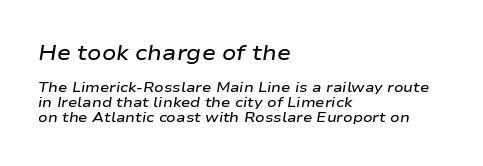
Is there much room between lines? No — they nearly touch. A clean baseline with only descenders dipping below it. These lines carry some extra weight — a demibold, not a full bold. This rendering leaves character spacing at its baseline value. Reading down the block, your eye returns to a fixed left position each line.
